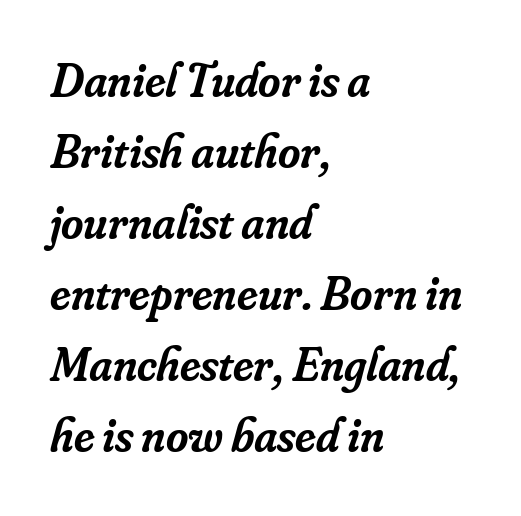
{"serif": "yes", "italic": "yes", "lean": "right", "slant_degrees": 16, "bold": "semi", "weight": "semibold", "width": "normal", "stroke_contrast": "low", "x_height": "small", "monospaced": "no", "underline": "no", "align": "left", "line_spacing": "normal", "line_spacing_ratio": 1.48, "letter_spacing": "normal", "letter_spacing_em": 0.0, "glyph_px": 48}
